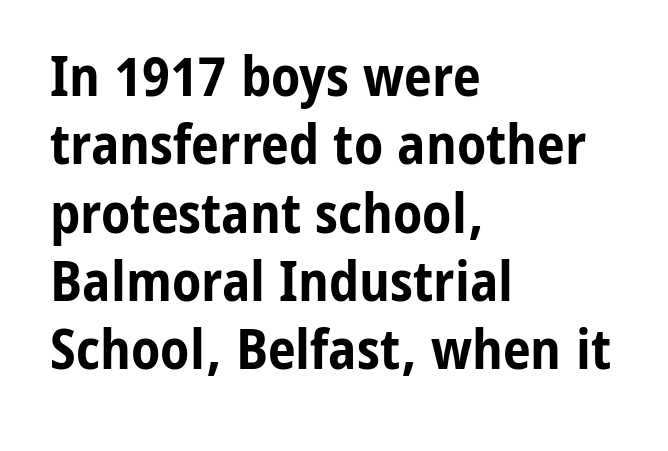
The image shows 56 px bold, condensed sans-serif type, upright; set left-aligned, line spacing 1.22x, normal letter spacing, not underlined; low stroke contrast and a medium x-height.
